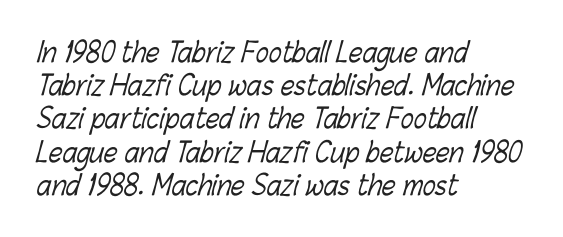
{"bold": "no", "underline": "no", "align": "left", "line_spacing_ratio": 1.23, "letter_spacing": "normal", "letter_spacing_em": 0.0, "glyph_px": 27}
